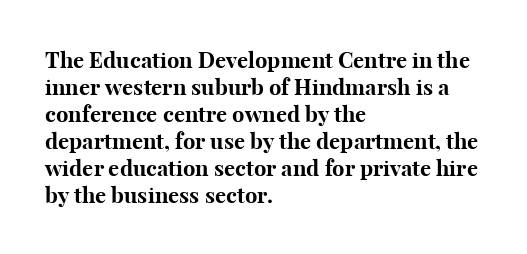
The image shows 22 px bold type, upright; set left-aligned, line spacing 1.23x, normal letter spacing, not underlined.
